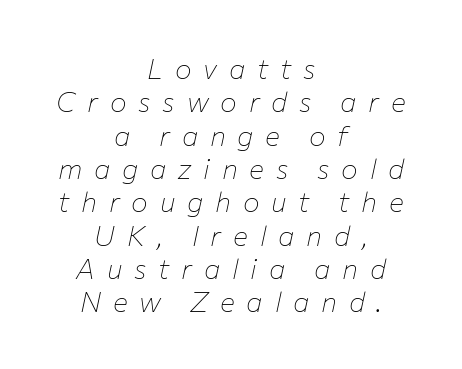
Q: Is the text bold? A: No.
Q: Is the text italic (slanted)? A: Yes, it leans right by about 12 degrees.
Q: Is the text underlined? A: No.
Q: How is the paragraph aligned? A: Centered.
Q: Is the spacing between letters normal or unusually wide? A: Unusually wide.
Q: Width (condensed, normal, or wide)? A: Normal.
Q: Stroke contrast? A: Low.
Q: x-height? A: Medium.
Q: Monospaced? A: No.
